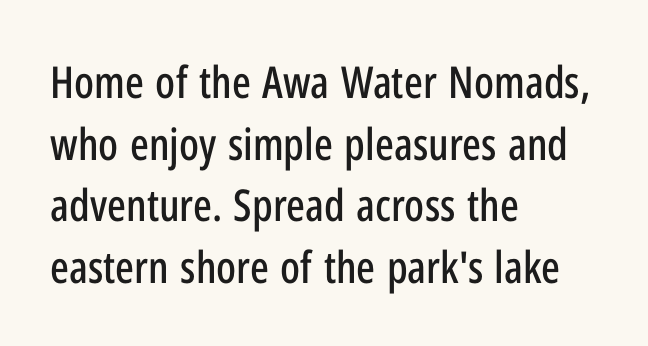
Each line starts at the same left margin while the right side varies. Characters remain perfectly vertical along every line. You could not count columns in this text — the font is proportionally spaced. These lines sit exactly where default settings would place them. A sans-serif font was chosen for this passage.
